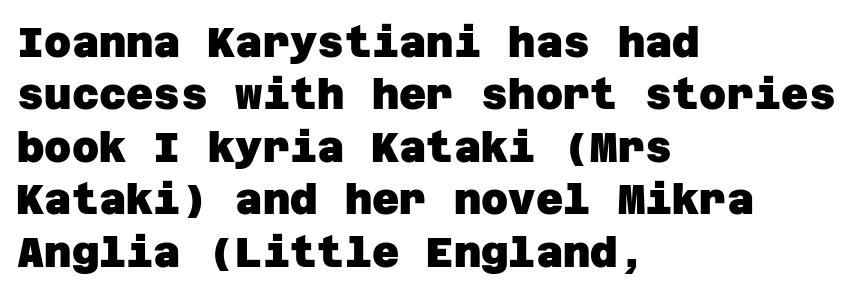
The image shows 42 px heavy sans-serif type; set left-aligned, normal line spacing (1.25x), normal letter spacing, not underlined; low stroke contrast and a large x-height.
